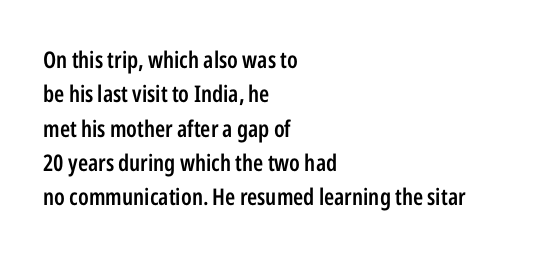
{"italic": "no", "bold": "semi", "underline": "no", "align": "left", "line_spacing": "normal", "line_spacing_ratio": 1.49, "letter_spacing": "normal", "letter_spacing_em": 0.0, "glyph_px": 23}
